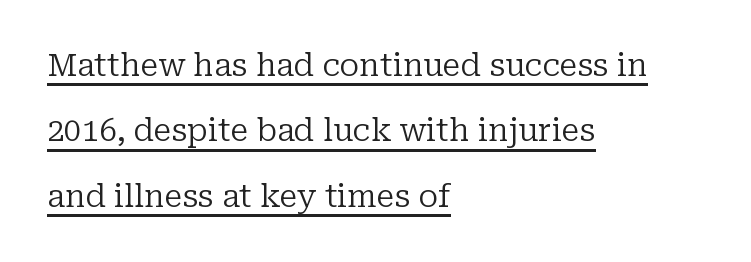
{"serif": "yes", "italic": "no", "bold": "no", "weight": "regular", "width": "normal", "stroke_contrast": "low", "x_height": "medium", "monospaced": "no", "underline": "yes", "align": "left", "line_spacing": "loose", "line_spacing_ratio": 2.11, "letter_spacing": "normal", "letter_spacing_em": 0.0, "glyph_px": 31}
